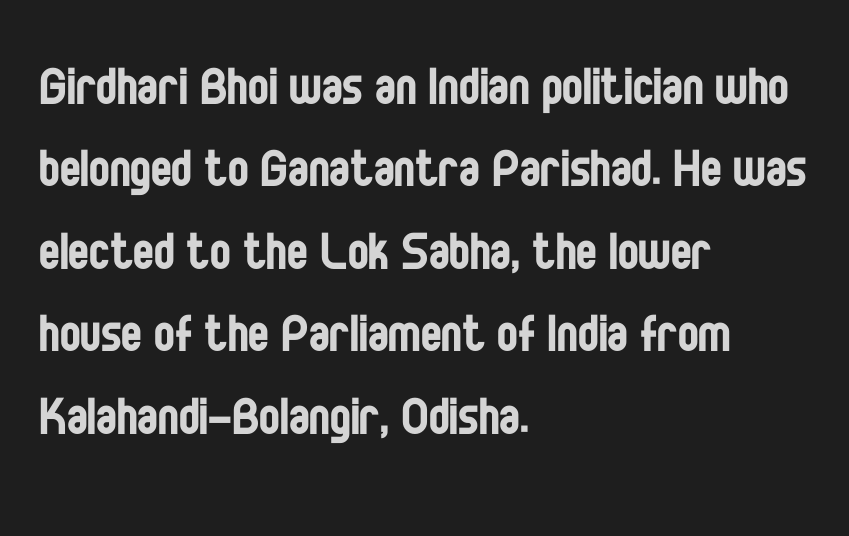
{"serif": "no", "italic": "no", "bold": "no", "weight": "regular", "width": "condensed", "stroke_contrast": "low", "x_height": "large", "monospaced": "no", "underline": "no", "align": "left", "line_spacing": "normal", "line_spacing_ratio": 1.33, "letter_spacing": "normal", "letter_spacing_em": 0.0, "glyph_px": 62}
